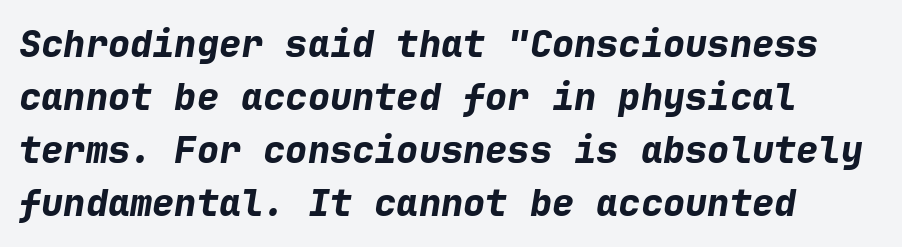
{"italic": "yes", "lean": "right", "slant_degrees": 9, "bold": "yes", "weight": "bold", "width": "normal", "stroke_contrast": "low", "x_height": "medium", "monospaced": "yes", "underline": "no", "align": "left", "line_spacing": "normal", "line_spacing_ratio": 1.43, "letter_spacing": "normal", "letter_spacing_em": 0.0, "glyph_px": 37}
